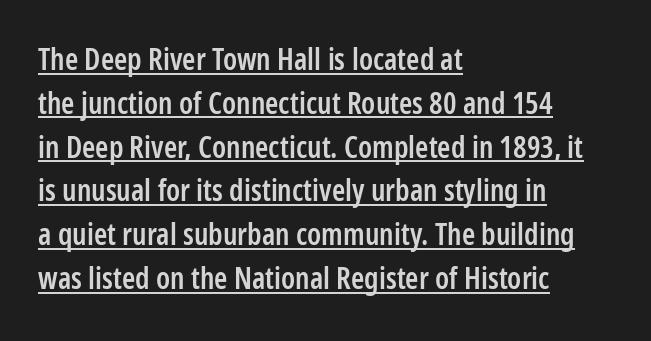
Serifs: no, the terminals of the letterforms are clean. Summary of vertical rhythm: regular, with standard interline spacing. The letters advance in unequal steps, a hallmark of proportional type. The type sits square on the baseline with zero lean. Caption: standard tracking, unaltered.
